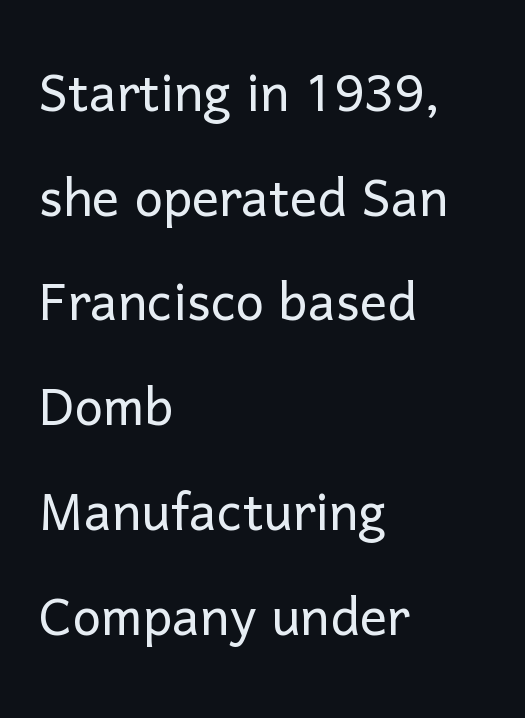
The image shows 68 px light sans-serif type, upright; set left-aligned, normal line spacing (1.54x), normal letter spacing, not underlined; low stroke contrast and a medium x-height.
